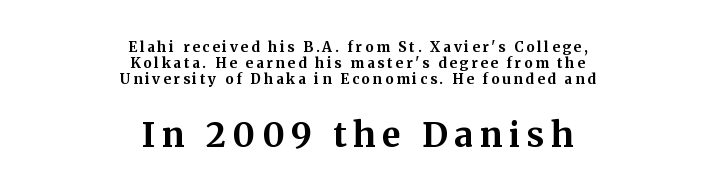
The image shows 34 px bold serif type, upright; set centered, tight line spacing (1.13x), unusually wide letter spacing (+0.2 em), not underlined; the second (bottom) block is 2.43x larger; medium stroke contrast and a medium x-height.
